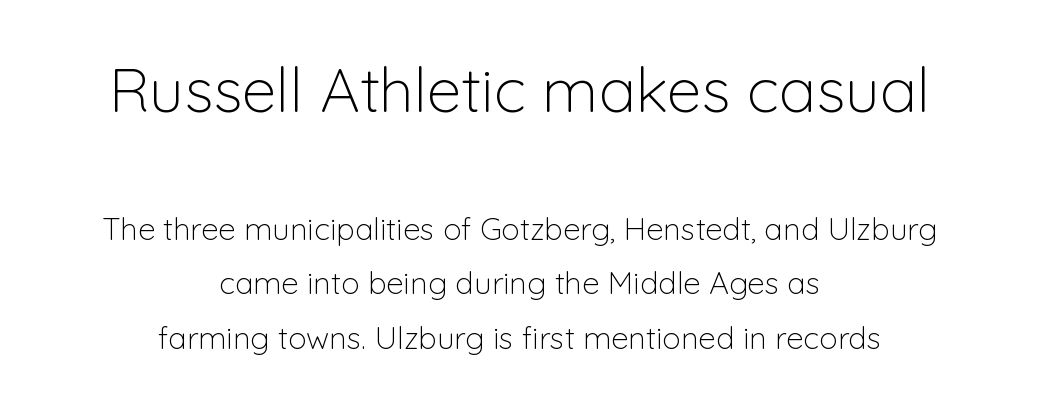
The image shows 62 px light sans-serif type, upright; set centered, line spacing 1.76x, normal letter spacing, not underlined; the first (top) block is 2.0x larger; low stroke contrast and a medium x-height.
